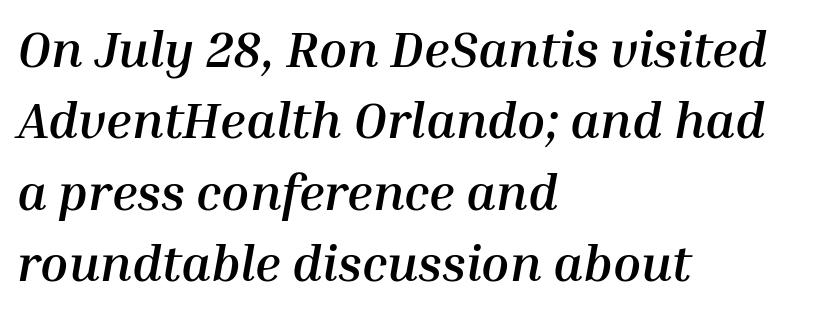
Q: Is the text bold? A: Yes.
Q: Is the text italic (slanted)? A: Yes, it leans right by about 10 degrees.
Q: Is the text underlined? A: No.
Q: How is the paragraph aligned? A: Left-aligned.
Q: Is the spacing between letters normal or unusually wide? A: Normal.
Q: Is the spacing between lines tight, normal or loose? A: Normal.
Q: Width (condensed, normal, or wide)? A: Normal.
Q: Stroke contrast? A: Medium.
Q: x-height? A: Medium.
Q: Monospaced? A: No.
